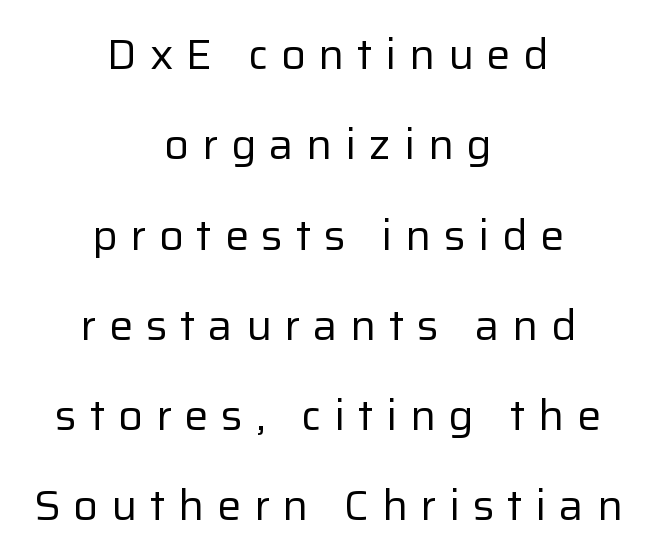
The image shows 43 px regular-weight sans-serif type, upright; set centered, loose line spacing (2.1x), unusually wide letter spacing (+0.3 em), not underlined; low stroke contrast and a medium x-height.
